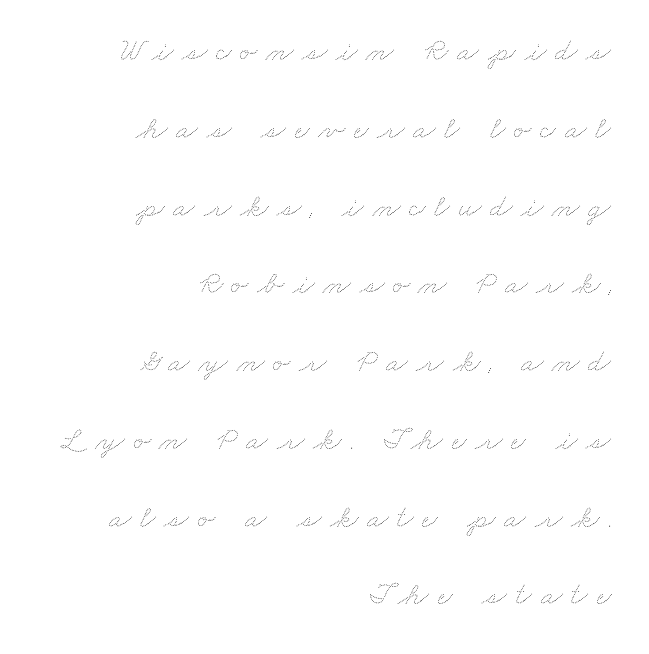
Q: Is the text bold? A: No.
Q: Is the text underlined? A: No.
Q: How is the paragraph aligned? A: Right-aligned.
Q: Is the spacing between letters normal or unusually wide? A: Unusually wide.
Q: Is the spacing between lines tight, normal or loose? A: Loose.
Q: Width (condensed, normal, or wide)? A: Wide.
Q: Stroke contrast? A: Medium.
Q: x-height? A: Small.
Q: Monospaced? A: No.
